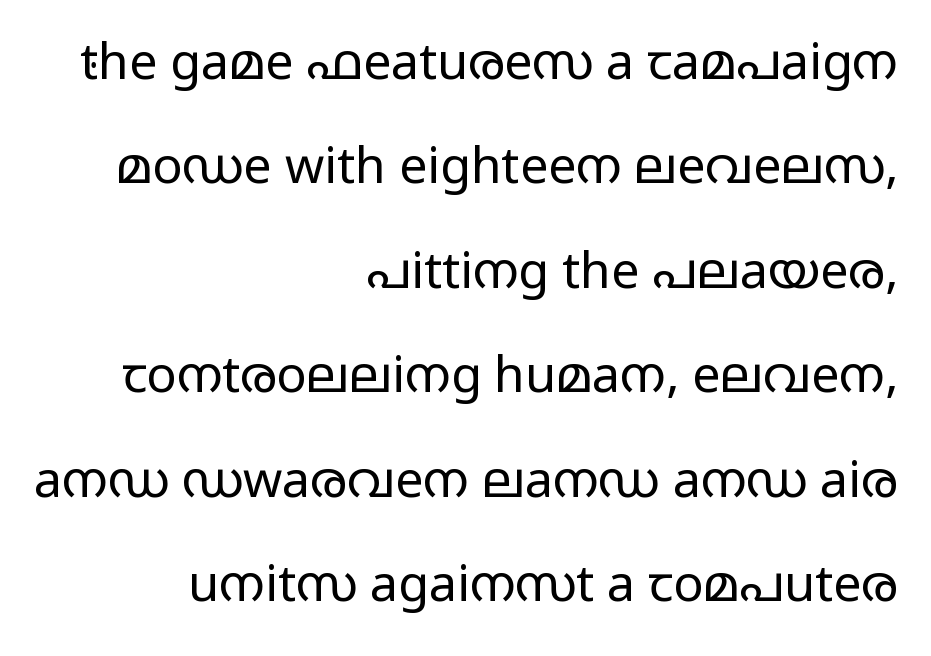
{"serif": "no", "italic": "no", "bold": "no", "weight": "regular", "width": "wide", "stroke_contrast": "low", "x_height": "medium", "monospaced": "no", "underline": "no", "align": "right", "line_spacing": "loose", "line_spacing_ratio": 2.09, "letter_spacing": "normal", "letter_spacing_em": 0.0, "glyph_px": 50}
